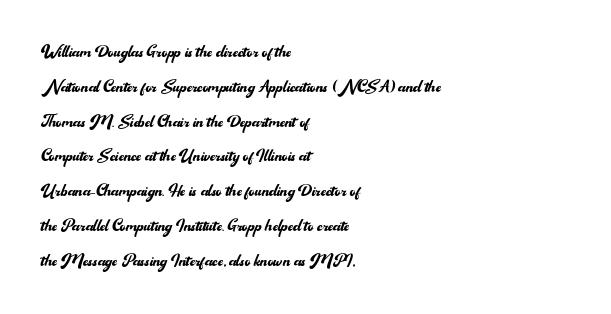
{"bold": "no", "underline": "no", "align": "left", "line_spacing": "normal", "line_spacing_ratio": 1.58, "letter_spacing": "normal", "letter_spacing_em": 0.0, "glyph_px": 22}
